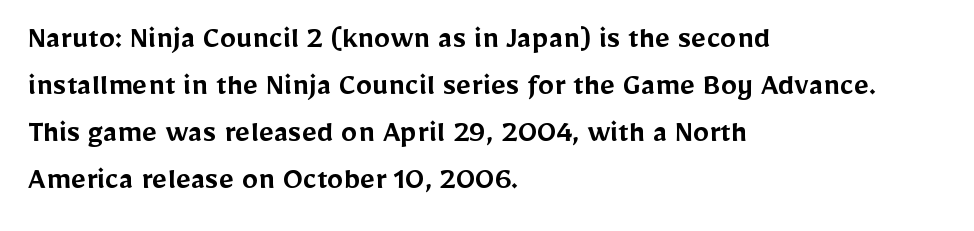
The image shows 33 px semibold sans-serif type, upright; set left-aligned, normal line spacing (1.42x), normal letter spacing, not underlined; low stroke contrast and a medium x-height.
